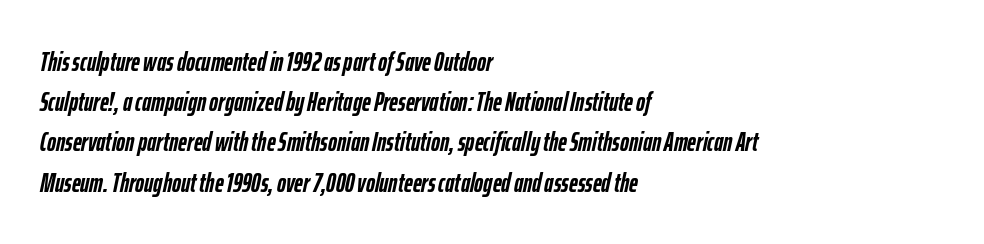
{"italic": "yes", "lean": "right", "slant_degrees": 12, "bold": "yes", "underline": "no", "align": "left", "line_spacing": "normal", "line_spacing_ratio": 1.49, "letter_spacing": "normal", "letter_spacing_em": 0.0, "glyph_px": 27}
